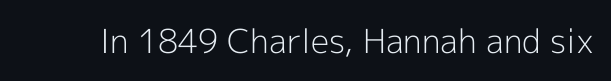
Q: Is the text bold? A: No.
Q: Is the text italic (slanted)? A: No, it is upright.
Q: Is the typeface a serif or a sans-serif typeface? A: Sans-serif.
Q: Is the text underlined? A: No.
Q: Is the spacing between letters normal or unusually wide? A: Normal.
Q: Width (condensed, normal, or wide)? A: Normal.
Q: x-height? A: Medium.
Q: Monospaced? A: No.
